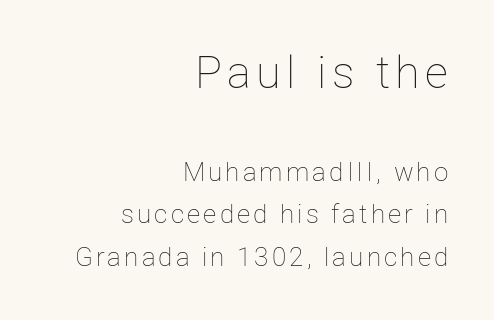
Do the letters lean? They stand straight. This block has exactly the height ordinary leading produces. Spacing verdict: proportional, widths tailored to each character. Underline: absent. These two chunks differ in scale, with the top chunk taking the larger measure.
